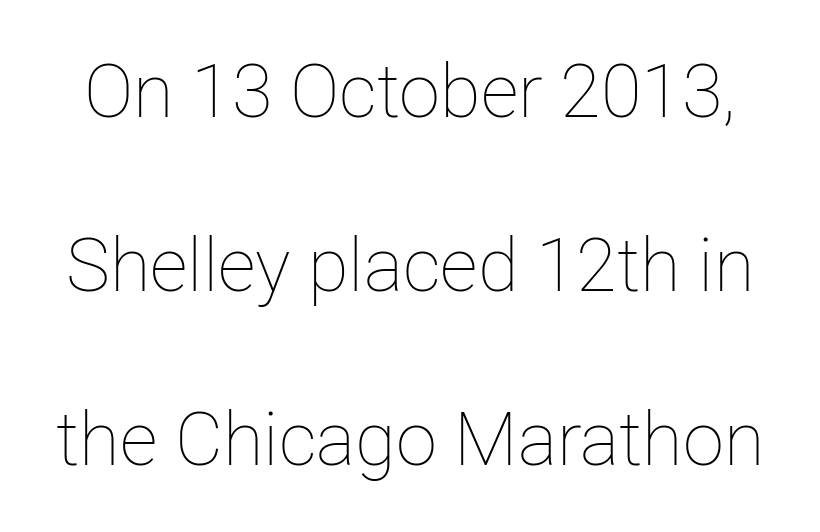
The image shows 74 px thin type, upright; set loose line spacing (2.35x), normal letter spacing, not underlined; low stroke contrast and a medium x-height.
